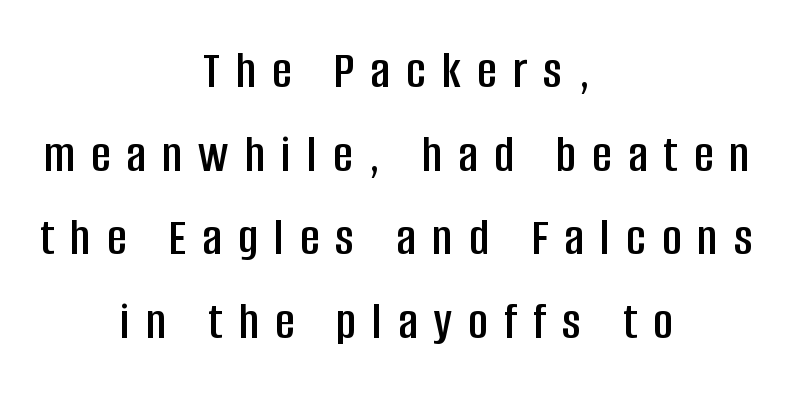
The image shows 53 px condensed sans-serif type, upright; set centered, normal line spacing (1.58x), unusually wide letter spacing (+0.31 em), not underlined; low stroke contrast and a large x-height.
